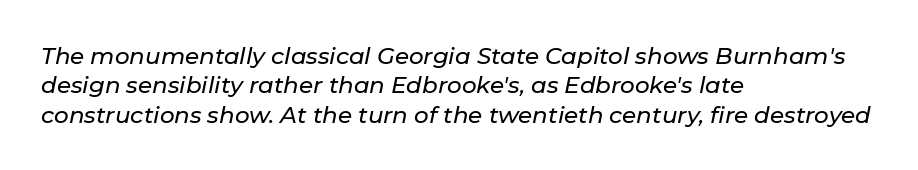
{"italic": "yes", "lean": "right", "slant_degrees": 11, "underline": "no", "align": "left", "line_spacing": "normal", "line_spacing_ratio": 1.28, "letter_spacing": "normal", "letter_spacing_em": 0.0, "glyph_px": 23}
